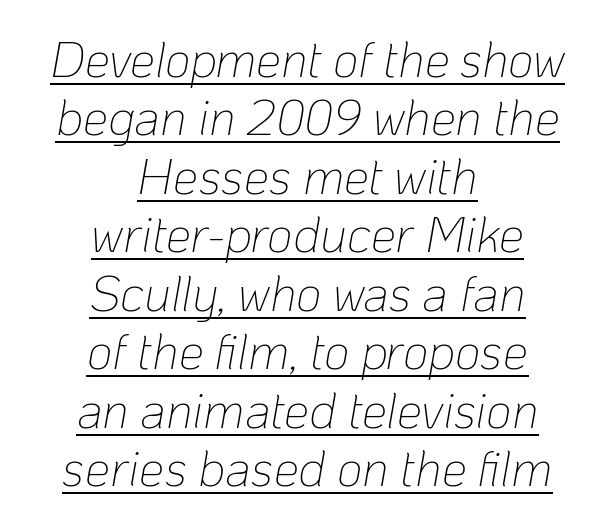
Observe the ordinary spacing: letters are neighbours, not strangers. Compared with a typical body face, this is equally light or lighter still. Looks like regular typesetting: each glyph gets only the width it needs. Like a heading marked for emphasis, these lines bear an underscore.
